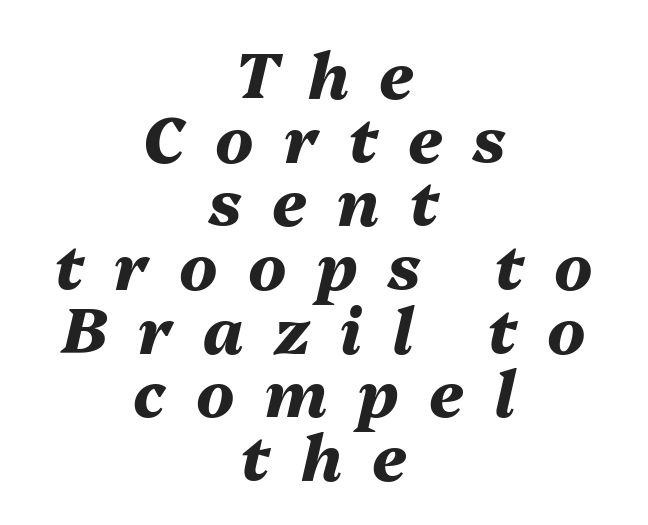
{"italic": "yes", "lean": "right", "slant_degrees": 13, "bold": "yes", "weight": "heavy", "width": "normal", "stroke_contrast": "medium", "x_height": "medium", "monospaced": "no", "underline": "no", "align": "center", "line_spacing": "tight", "line_spacing_ratio": 1.01, "letter_spacing": "wide", "letter_spacing_em": 0.48, "glyph_px": 63}
